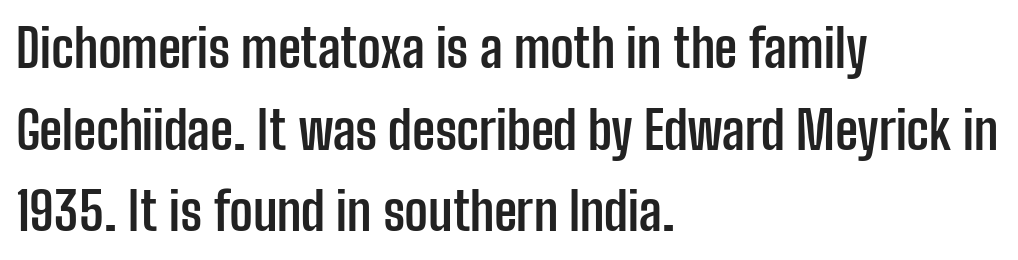
A typesetter would call this leading conventional body-copy spacing. Every row of glyphs begins at an identical x-position on the left. The gaps between neighbouring characters are ordinary and unremarkable. The zone under the glyphs is completely vacant.
